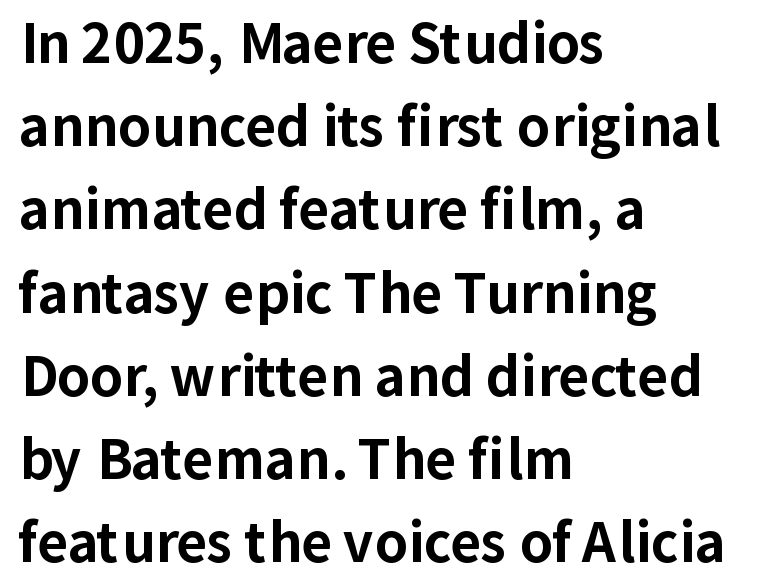
The image shows 53 px bold sans-serif type, upright; set left-aligned, normal line spacing (1.57x), normal letter spacing, not underlined; low stroke contrast and a medium x-height.
